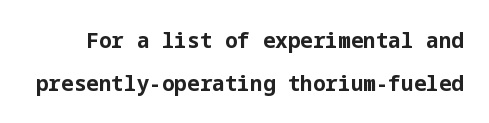
Line spacing here is loose. Rendered with straight, roman letterforms. In terms of weight, the rendering is a true, heavy bold. The type is set solid horizontally, with unmodified tracking. The area under the type is left untouched.
